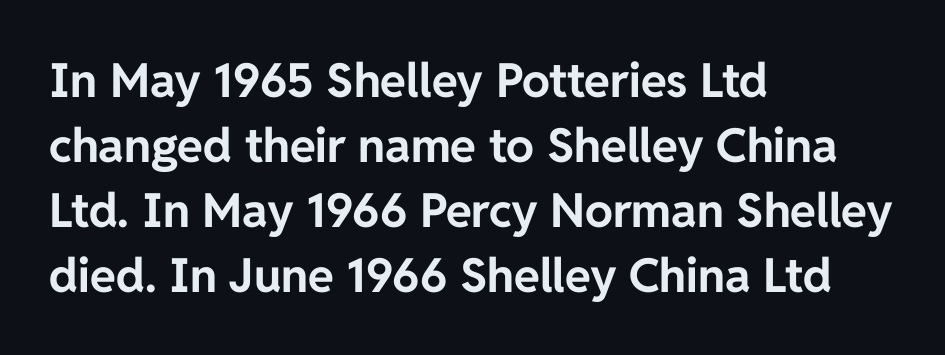
{"serif": "no", "italic": "no", "bold": "yes", "weight": "bold", "width": "normal", "stroke_contrast": "low", "x_height": "medium", "monospaced": "no", "underline": "no", "align": "left", "line_spacing": "normal", "line_spacing_ratio": 1.38, "letter_spacing": "normal", "letter_spacing_em": 0.0, "glyph_px": 47}
